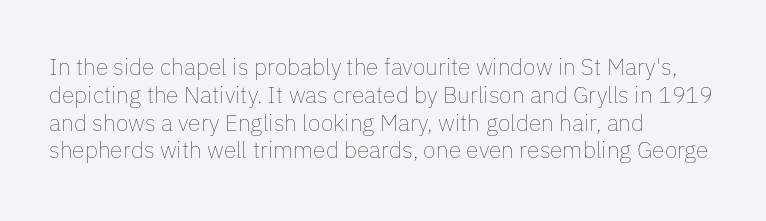
Italic: no, the glyphs are upright roman. Typeset ragged right — the left edge is the straight one. The gaps between neighbouring characters are ordinary and unremarkable. No letter is thick-stroked: the sample isn't bold. Lines of text with bare space underneath.
